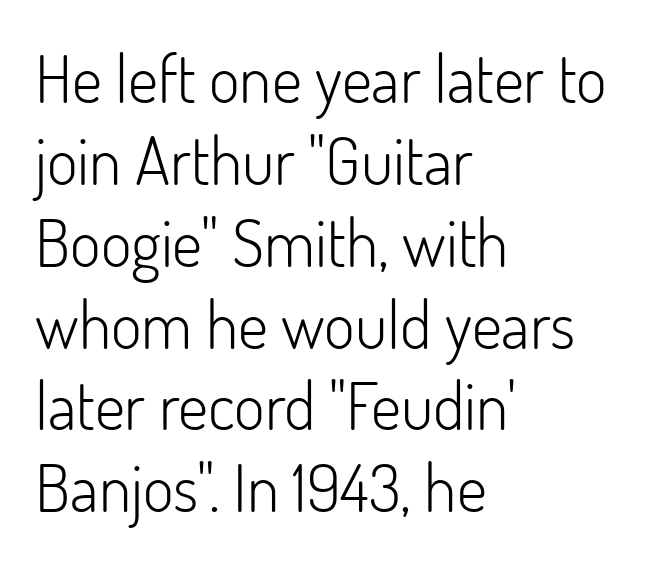
The image shows 66 px light sans-serif type, upright; set left-aligned, line spacing 1.24x, normal letter spacing, not underlined; low stroke contrast and a small x-height.
